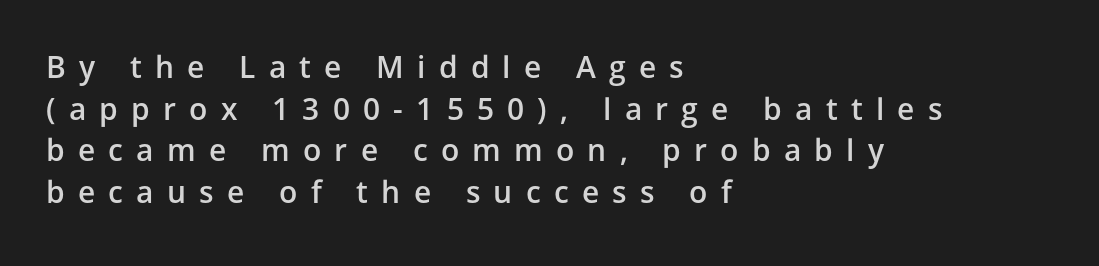
The image shows 30 px semibold sans-serif type, upright; set left-aligned, normal line spacing (1.39x), unusually wide letter spacing (+0.44 em), not underlined; low stroke contrast and a medium x-height.
